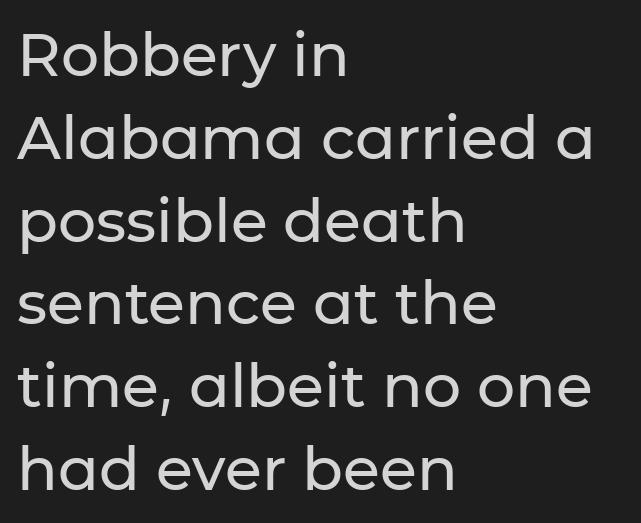
Q: Is the text italic (slanted)? A: No, it is upright.
Q: Is the typeface a serif or a sans-serif typeface? A: Sans-serif.
Q: Is the text underlined? A: No.
Q: How is the paragraph aligned? A: Left-aligned.
Q: Is the spacing between letters normal or unusually wide? A: Normal.
Q: Is the spacing between lines tight, normal or loose? A: Normal.
Q: Width (condensed, normal, or wide)? A: Normal.
Q: Stroke contrast? A: Low.
Q: x-height? A: Medium.
Q: Monospaced? A: No.
